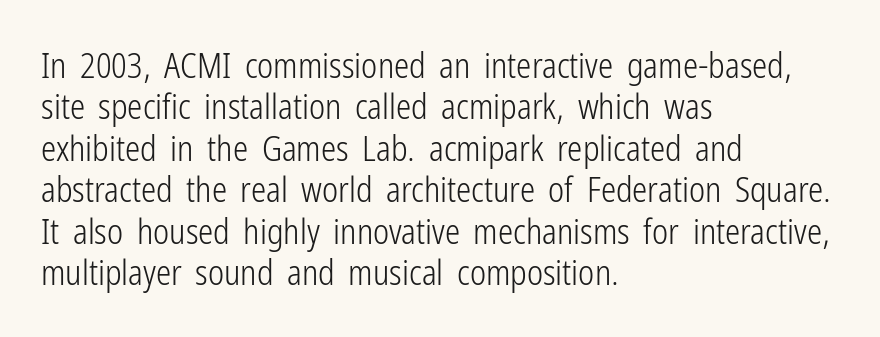
Do the letters lean? They stand straight. Is this a sans? Yes — the strokes have no serifs. Only glyphs here, with clear space below each row. Think of a printed novel: that variable character pitch is what you see here. A quiet, ordinary-to-light weight characterises the typeface. The passage is arranged the way most books set body copy — flush left.
